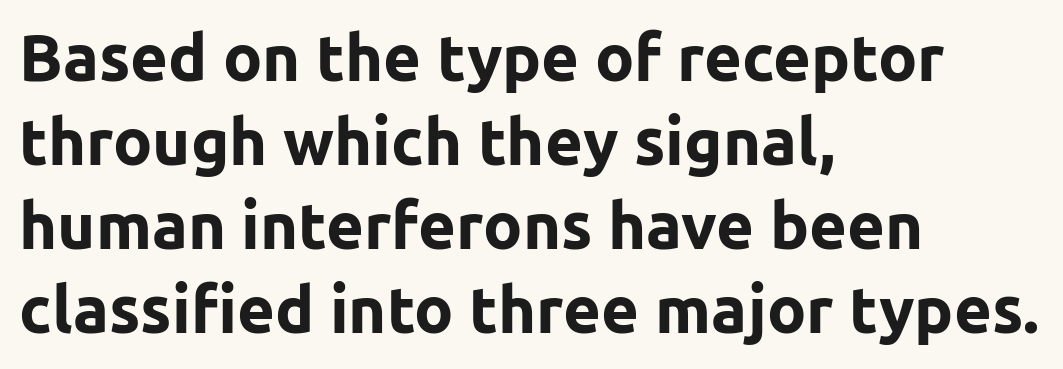
Q: Is the text bold? A: Yes.
Q: Is the text italic (slanted)? A: No, it is upright.
Q: Is the typeface a serif or a sans-serif typeface? A: Sans-serif.
Q: Is the text underlined? A: No.
Q: How is the paragraph aligned? A: Left-aligned.
Q: Is the spacing between letters normal or unusually wide? A: Normal.
Q: Is the spacing between lines tight, normal or loose? A: Normal.
Q: Width (condensed, normal, or wide)? A: Normal.
Q: Stroke contrast? A: Low.
Q: x-height? A: Medium.
Q: Monospaced? A: No.
